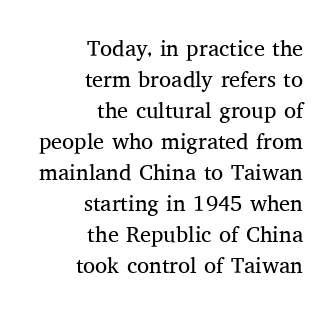
The image shows 22 px text type, upright; set right-aligned, normal line spacing (1.41x), normal letter spacing, not underlined.
